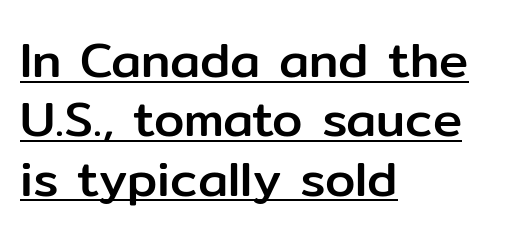
Q: Is the text italic (slanted)? A: No, it is upright.
Q: Is the typeface a serif or a sans-serif typeface? A: Sans-serif.
Q: Is the text underlined? A: Yes.
Q: How is the paragraph aligned? A: Left-aligned.
Q: Is the spacing between letters normal or unusually wide? A: Normal.
Q: Width (condensed, normal, or wide)? A: Normal.
Q: Stroke contrast? A: Low.
Q: x-height? A: Medium.
Q: Monospaced? A: No.
